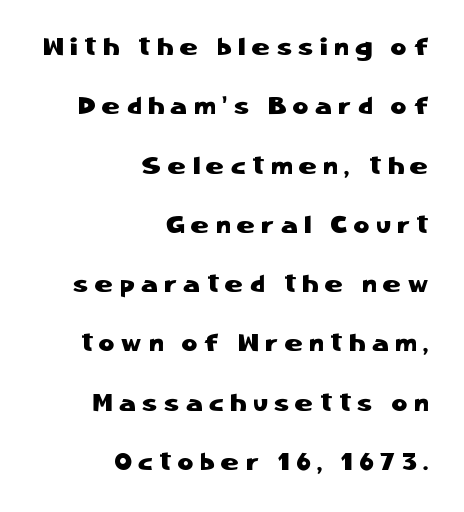
The image shows 24 px text type, upright; set right-aligned, loose line spacing (2.47x), unusually wide letter spacing (+0.29 em), not underlined.
